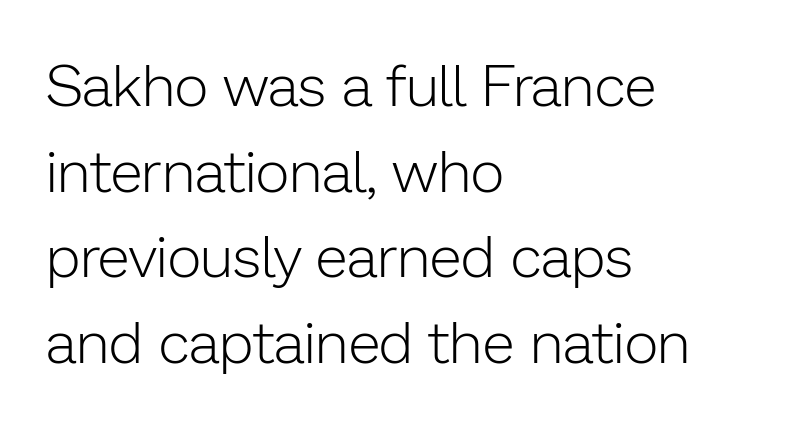
The image shows 59 px light sans-serif type, upright; set left-aligned, normal line spacing (1.45x), normal letter spacing, not underlined; low stroke contrast and a medium x-height.
